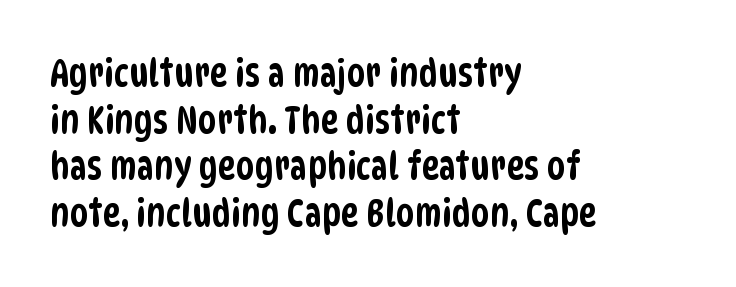
The image shows 38 px condensed sans-serif type; set left-aligned, line spacing 1.23x, normal letter spacing, not underlined; low stroke contrast and a large x-height.
